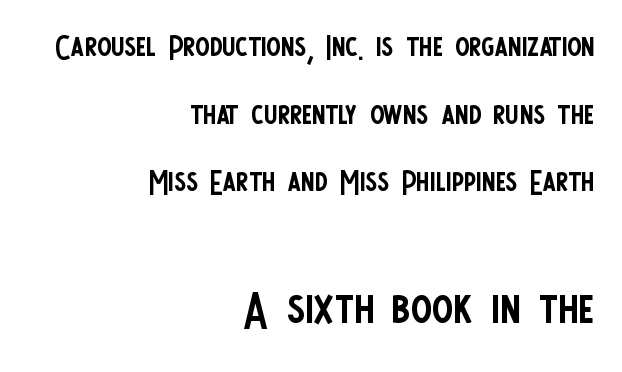
The image shows 63 px regular-weight, condensed sans-serif type, upright; set right-aligned, normal line spacing (1.61x), normal letter spacing, not underlined; the second (bottom) block is 1.5x larger; low stroke contrast and a large x-height.
